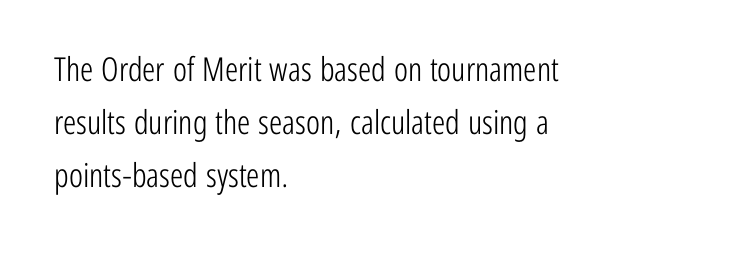
Q: Is the text bold? A: No.
Q: Is the text italic (slanted)? A: No, it is upright.
Q: Is the typeface a serif or a sans-serif typeface? A: Sans-serif.
Q: Is the text underlined? A: No.
Q: How is the paragraph aligned? A: Left-aligned.
Q: Is the spacing between letters normal or unusually wide? A: Normal.
Q: Is the spacing between lines tight, normal or loose? A: Normal.
Q: Width (condensed, normal, or wide)? A: Condensed.
Q: Stroke contrast? A: Low.
Q: x-height? A: Medium.
Q: Monospaced? A: No.
